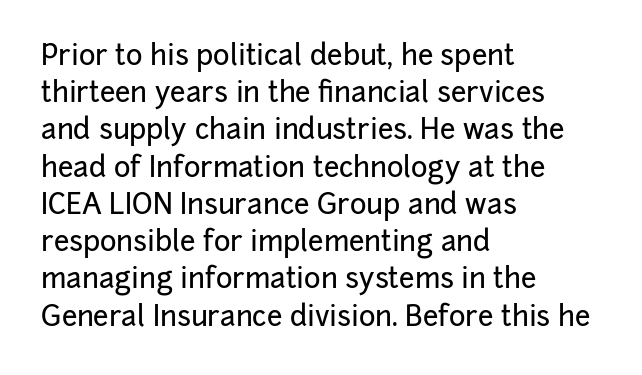
Q: Is the text italic (slanted)? A: No, it is upright.
Q: Is the typeface a serif or a sans-serif typeface? A: Sans-serif.
Q: Is the text underlined? A: No.
Q: How is the paragraph aligned? A: Left-aligned.
Q: Is the spacing between letters normal or unusually wide? A: Normal.
Q: Is the spacing between lines tight, normal or loose? A: Normal.
Q: Width (condensed, normal, or wide)? A: Normal.
Q: Stroke contrast? A: Low.
Q: x-height? A: Medium.
Q: Monospaced? A: No.
